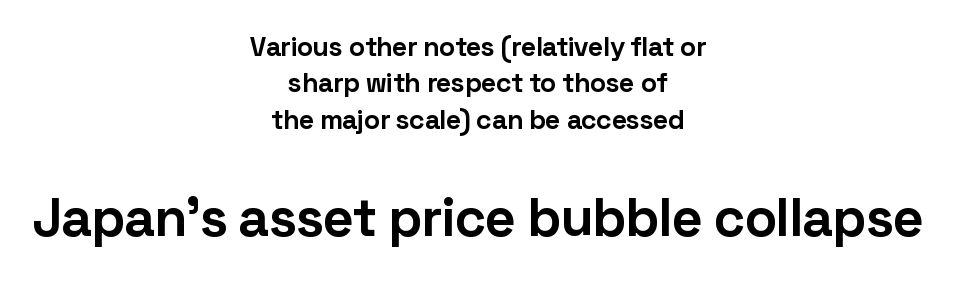
The lower block of text is set noticeably larger than the block above it. Do the characters align in a grid? No, the font is proportional. Words appear dense and cohesive because spacing is normal. The lines sit at an ordinary, default distance from one another. You can tell from the bare stems that sans-serif type was used. Students, this is bold: see how much ink each stroke carries.
